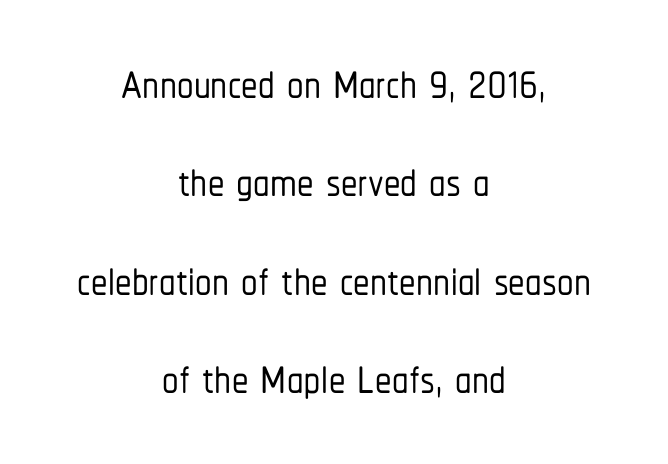
Quick note: interline space is typical. The area under the type is left untouched. Nope, not italic — everything's standing straight. These lines are composed in type without serifs. Look at the tracking — it's just the regular setting, nothing added. Short and long lines alike share a common midpoint.
